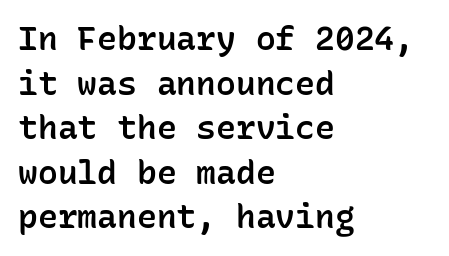
The baseline area is clear. A sans-serif font was chosen for this passage. The lettering stays uniformly vertical, giving the passage a roman look. On the weight axis this lands at semibold, roughly 600.
